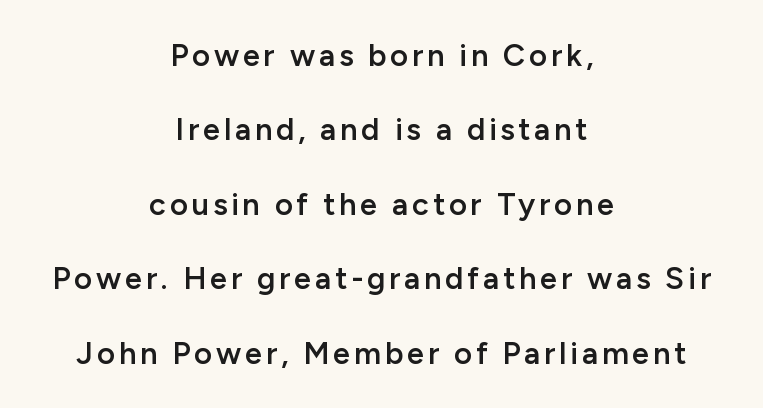
Tall strokes in this sample are plumb rather than angled. No feet cap the strokes, marking this as sans-serif type. Rule under the text: the space is simply empty. Look at the stroke-to-counter ratio: somewhat heavy, a semibold.
